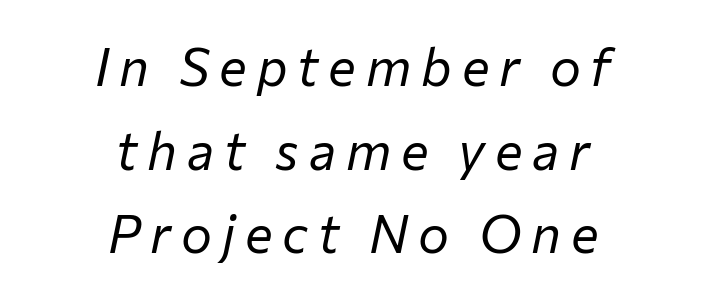
The image shows 52 px regular-weight type, italic (leaning right); set centered, normal line spacing (1.61x), not underlined; low stroke contrast and a medium x-height.
